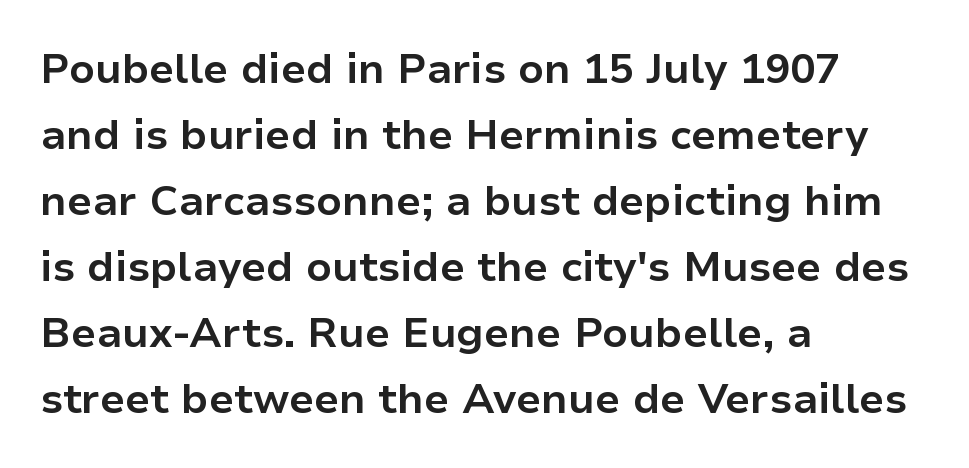
{"serif": "no", "italic": "no", "bold": "yes", "weight": "bold", "width": "normal", "stroke_contrast": "low", "x_height": "medium", "monospaced": "no", "underline": "no", "align": "left", "line_spacing": "normal", "line_spacing_ratio": 1.57, "letter_spacing": "normal", "letter_spacing_em": 0.0, "glyph_px": 42}
